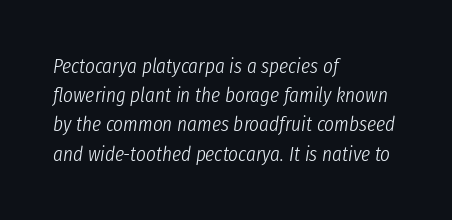
{"italic": "yes", "lean": "right", "slant_degrees": 8, "bold": "no", "underline": "no", "align": "left", "line_spacing": "normal", "line_spacing_ratio": 1.39, "letter_spacing": "normal", "letter_spacing_em": 0.0, "glyph_px": 21}
